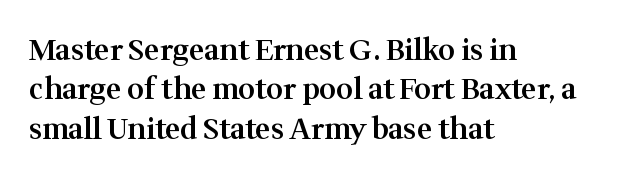
The image shows 29 px semibold serif type, upright; set left-aligned, normal line spacing (1.36x), normal letter spacing, not underlined; medium stroke contrast and a medium x-height.
